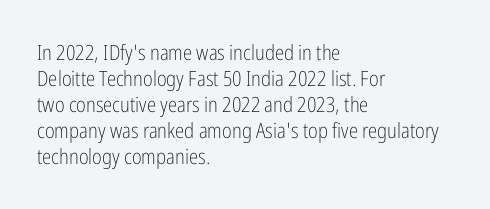
{"italic": "no", "bold": "no", "underline": "no", "align": "left", "line_spacing_ratio": 1.24, "letter_spacing": "normal", "letter_spacing_em": 0.0, "glyph_px": 21}
